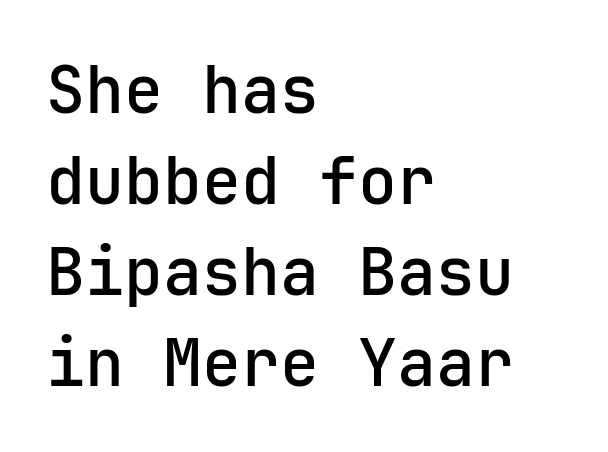
Q: Is the text bold? A: Semi-bold.
Q: Is the text italic (slanted)? A: No, it is upright.
Q: Is the typeface a serif or a sans-serif typeface? A: Sans-serif.
Q: Is the text underlined? A: No.
Q: How is the paragraph aligned? A: Left-aligned.
Q: Is the spacing between letters normal or unusually wide? A: Normal.
Q: Is the spacing between lines tight, normal or loose? A: Normal.
Q: Width (condensed, normal, or wide)? A: Normal.
Q: Stroke contrast? A: Low.
Q: x-height? A: Medium.
